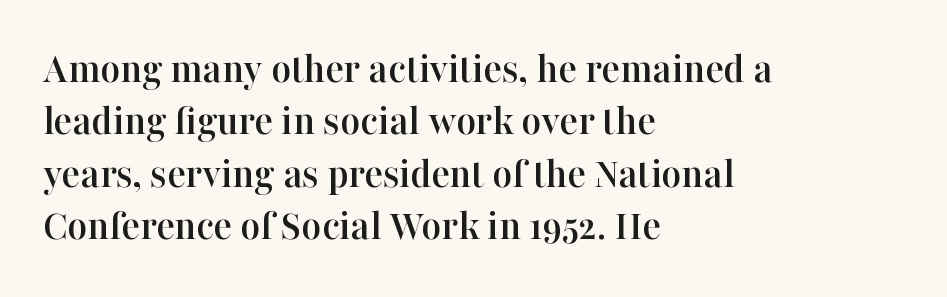
Q: Is the text italic (slanted)? A: No, it is upright.
Q: Is the typeface a serif or a sans-serif typeface? A: Serif.
Q: Is the text underlined? A: No.
Q: How is the paragraph aligned? A: Left-aligned.
Q: Is the spacing between letters normal or unusually wide? A: Normal.
Q: Width (condensed, normal, or wide)? A: Normal.
Q: Stroke contrast? A: High.
Q: x-height? A: Medium.
Q: Monospaced? A: No.
